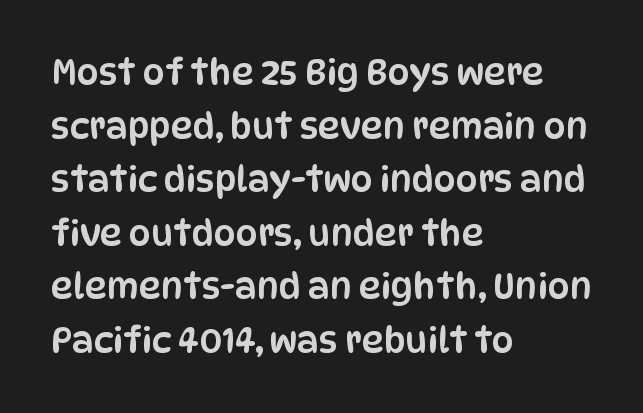
The image shows 35 px condensed sans-serif type, upright; set left-aligned, normal line spacing (1.53x), normal letter spacing, not underlined; low stroke contrast and a large x-height.
